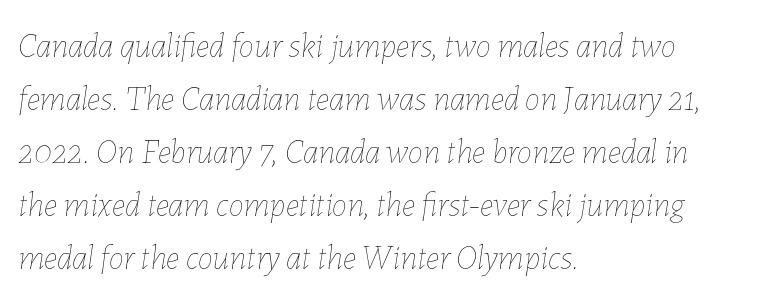
Q: Is the text bold? A: No.
Q: Is the text italic (slanted)? A: Yes, it leans right by about 7 degrees.
Q: Is the text underlined? A: No.
Q: How is the paragraph aligned? A: Left-aligned.
Q: Is the spacing between letters normal or unusually wide? A: Normal.
Q: Is the spacing between lines tight, normal or loose? A: Normal.
Q: Width (condensed, normal, or wide)? A: Normal.
Q: Stroke contrast? A: Low.
Q: x-height? A: Medium.
Q: Monospaced? A: No.
